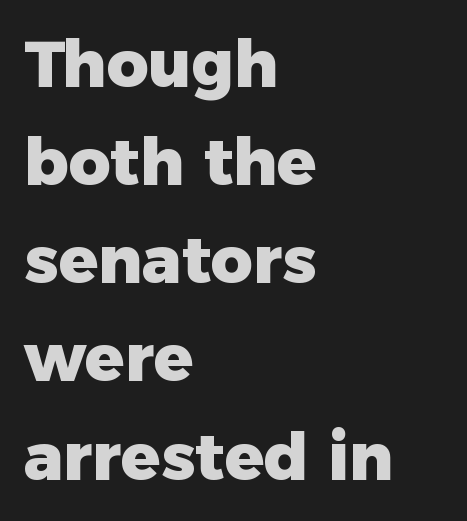
Q: Is the text bold? A: Yes.
Q: Is the text italic (slanted)? A: No, it is upright.
Q: Is the typeface a serif or a sans-serif typeface? A: Sans-serif.
Q: Is the text underlined? A: No.
Q: How is the paragraph aligned? A: Left-aligned.
Q: Is the spacing between letters normal or unusually wide? A: Normal.
Q: Is the spacing between lines tight, normal or loose? A: Normal.
Q: Width (condensed, normal, or wide)? A: Normal.
Q: Stroke contrast? A: Low.
Q: x-height? A: Medium.
Q: Monospaced? A: No.
